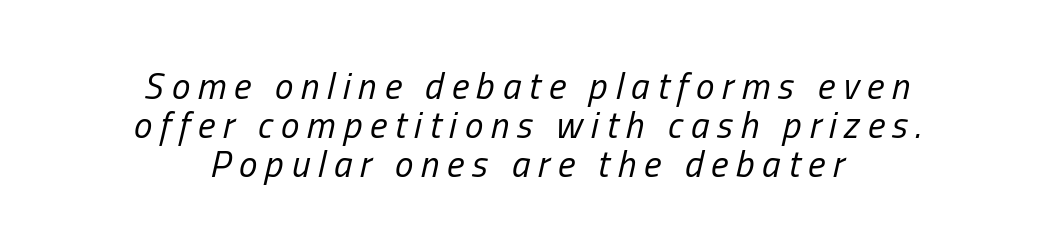
The image shows 37 px regular-weight, condensed type, italic (leaning right); set centered, tight line spacing (1.06x), unusually wide letter spacing (+0.21 em), not underlined; low stroke contrast and a medium x-height.
